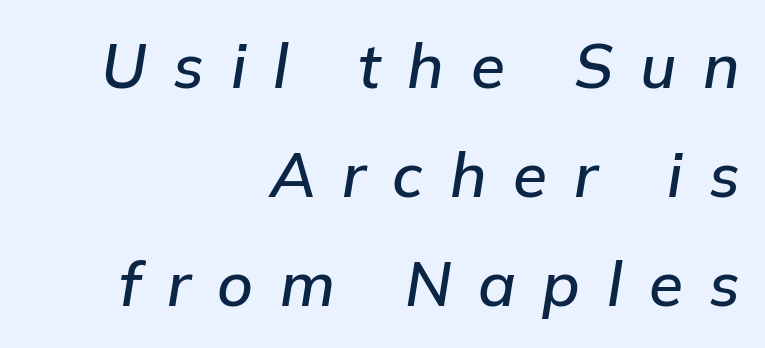
Q: Is the text italic (slanted)? A: Yes, it leans right by about 9 degrees.
Q: Is the text underlined? A: No.
Q: How is the paragraph aligned? A: Right-aligned.
Q: Is the spacing between letters normal or unusually wide? A: Unusually wide.
Q: Width (condensed, normal, or wide)? A: Normal.
Q: Stroke contrast? A: Low.
Q: x-height? A: Medium.
Q: Monospaced? A: No.
